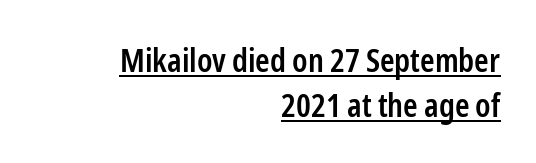
{"serif": "no", "italic": "no", "bold": "semi", "weight": "semibold", "width": "condensed", "stroke_contrast": "low", "x_height": "medium", "monospaced": "no", "underline": "yes", "align": "right", "line_spacing": "normal", "line_spacing_ratio": 1.35, "letter_spacing": "normal", "letter_spacing_em": 0.0, "glyph_px": 33}
